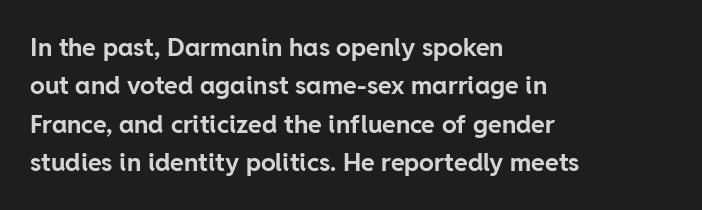
Here the glyphs are tracked normally, forming tight word shapes. Does the weight exceed regular? Yes, all the way to bold. The text block is weighted toward the left margin, trailing off unevenly rightward. Style check: upright. Notice how descenders clear the ascenders below comfortably — that's standard leading. Glance below the letters and you will spot only blank space.
